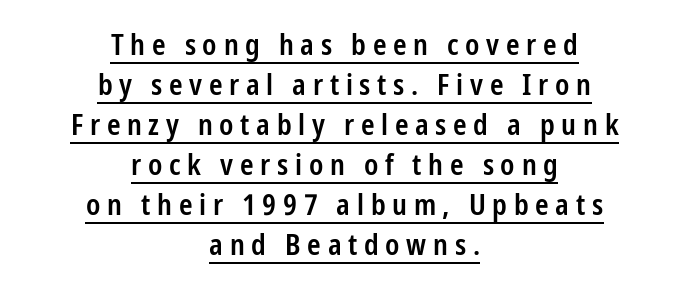
The image shows 29 px semibold, condensed sans-serif type, upright; set centered, normal line spacing (1.38x), unusually wide letter spacing (+0.23 em), underlined; low stroke contrast and a medium x-height.
